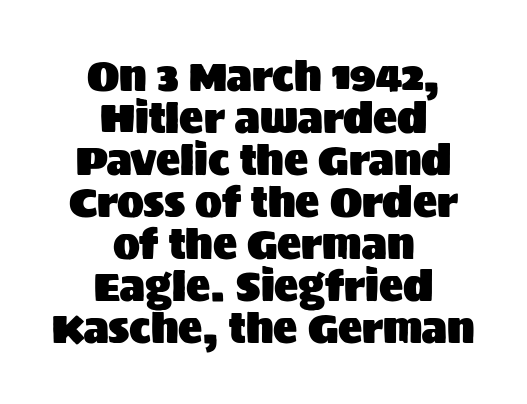
A typesetter would call this leading minimal, almost set solid. A typesetter would call this proportional, since set widths differ per character. Honestly, there is no underline to notice here at all. A sans-serif font was chosen for this passage. Standard letterfit; no display-style spreading of the glyphs.
